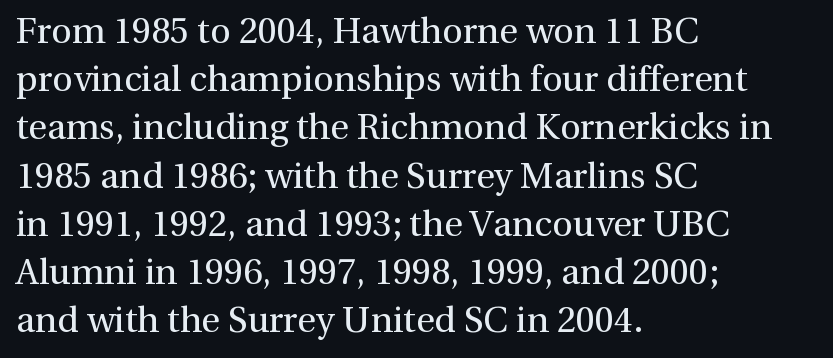
{"serif": "yes", "italic": "no", "bold": "no", "weight": "regular", "width": "normal", "x_height": "medium", "monospaced": "no", "underline": "no", "align": "left", "line_spacing": "normal", "line_spacing_ratio": 1.34, "letter_spacing": "normal", "letter_spacing_em": 0.0, "glyph_px": 36}
